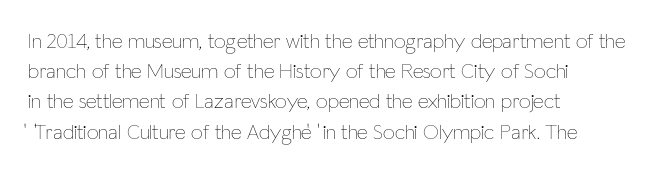
{"italic": "no", "bold": "no", "underline": "no", "align": "left", "line_spacing": "normal", "line_spacing_ratio": 1.44, "letter_spacing": "normal", "letter_spacing_em": 0.0, "glyph_px": 21}
